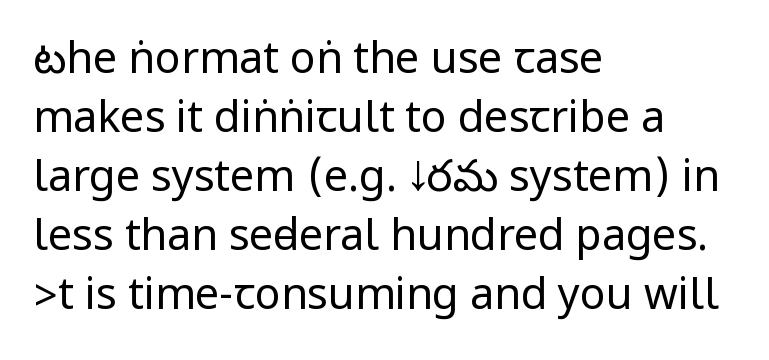
{"serif": "no", "italic": "no", "bold": "no", "weight": "regular", "width": "condensed", "stroke_contrast": "low", "underline": "no", "align": "left", "line_spacing": "normal", "line_spacing_ratio": 1.37, "letter_spacing": "normal", "letter_spacing_em": 0.0, "glyph_px": 43}
